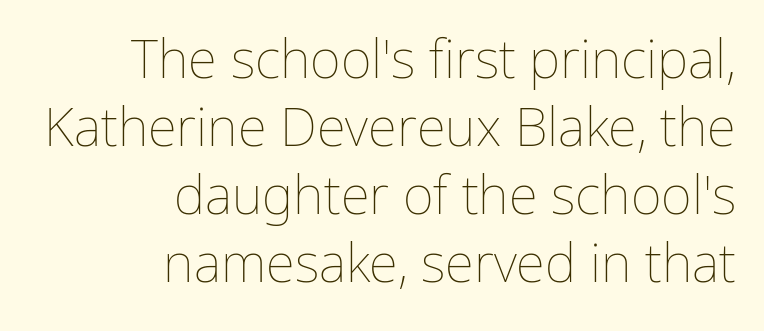
Q: Is the text bold? A: No.
Q: Is the text italic (slanted)? A: No, it is upright.
Q: Is the text underlined? A: No.
Q: How is the paragraph aligned? A: Right-aligned.
Q: Is the spacing between letters normal or unusually wide? A: Normal.
Q: Is the spacing between lines tight, normal or loose? A: Normal.
Q: Width (condensed, normal, or wide)? A: Normal.
Q: Stroke contrast? A: Low.
Q: x-height? A: Medium.
Q: Monospaced? A: No.
